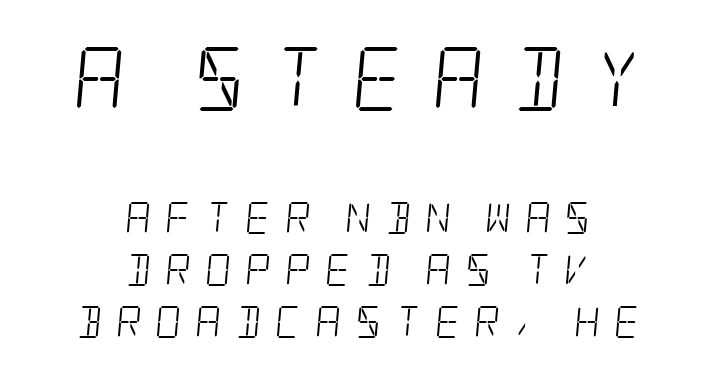
{"serif": "yes", "bold": "no", "weight": "light", "width": "condensed", "stroke_contrast": "low", "x_height": "large", "underline": "no", "align": "center", "line_spacing": "normal", "line_spacing_ratio": 1.62, "letter_spacing": "wide", "letter_spacing_em": 0.43, "larger_block": "first", "size_ratio": 2.0, "glyph_px": 64}
